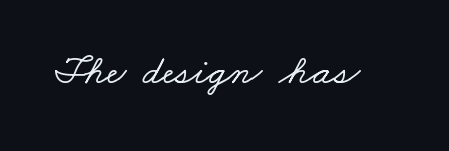
{"serif": "yes", "width": "wide", "stroke_contrast": "low", "x_height": "small", "monospaced": "no", "underline": "no", "letter_spacing": "normal", "letter_spacing_em": 0.0, "glyph_px": 42}
